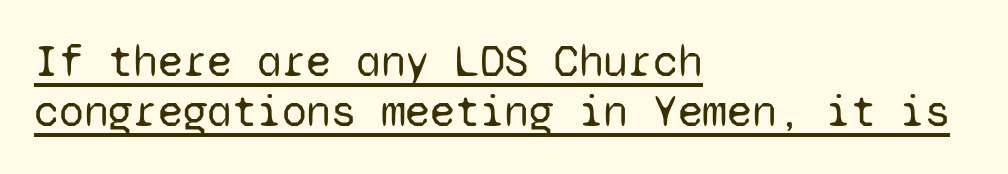
Q: Is the text bold? A: No.
Q: Is the text italic (slanted)? A: No, it is upright.
Q: Is the typeface a serif or a sans-serif typeface? A: Sans-serif.
Q: Is the text underlined? A: Yes.
Q: How is the paragraph aligned? A: Left-aligned.
Q: Is the spacing between letters normal or unusually wide? A: Normal.
Q: Is the spacing between lines tight, normal or loose? A: Tight.
Q: Width (condensed, normal, or wide)? A: Normal.
Q: Stroke contrast? A: Low.
Q: x-height? A: Medium.
Q: Monospaced? A: Yes.
